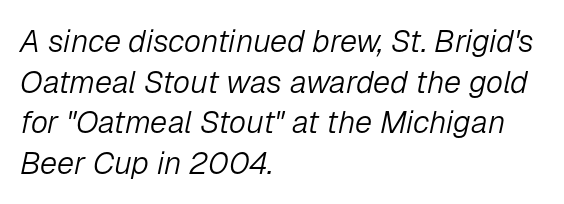
The rendering uses a moderate line-height, typical for paragraphs. These glyphs show unthickened strokes, regular width or finer. Descenders hang freely into open space. Slant detected: the letters are inclined. Spacing verdict: proportional, widths tailored to each character.
